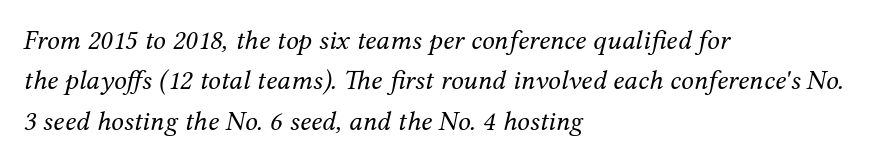
Q: Is the text bold? A: No.
Q: Is the text italic (slanted)? A: Yes, it leans right by about 12 degrees.
Q: Is the typeface a serif or a sans-serif typeface? A: Serif.
Q: Is the text underlined? A: No.
Q: How is the paragraph aligned? A: Left-aligned.
Q: Is the spacing between letters normal or unusually wide? A: Normal.
Q: Is the spacing between lines tight, normal or loose? A: Normal.
Q: Width (condensed, normal, or wide)? A: Normal.
Q: Stroke contrast? A: Medium.
Q: x-height? A: Medium.
Q: Monospaced? A: No.
